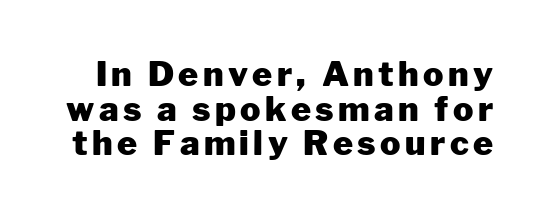
The passage shown is typeset with a sans-serif family. The lines are packed closely together with very little leading. The characters look thick and weighty, a clear bold. The passage shown is not underscored anywhere.
